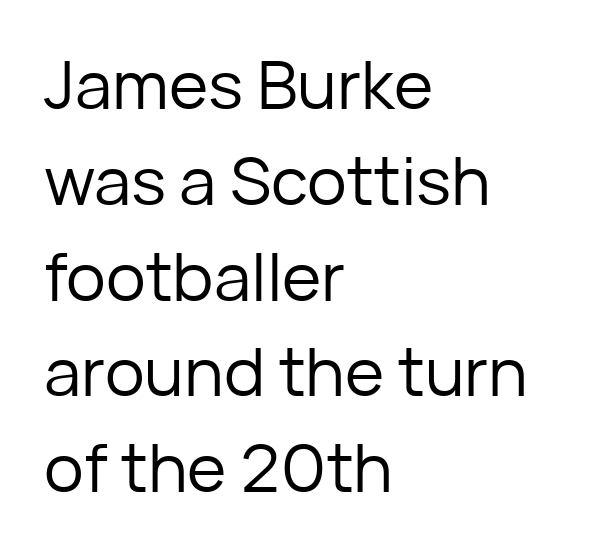
Horizontal bands of white between lines are of average thickness. Is this a fixed-width face? No — the glyphs have proportional, varying widths. Compared with a centered layout, this one pins lines to the left instead. Font category for this specimen: sans-serif. Weight class: somewhere from thin through regular. Every stem runs plumb, perpendicular to the baseline.
